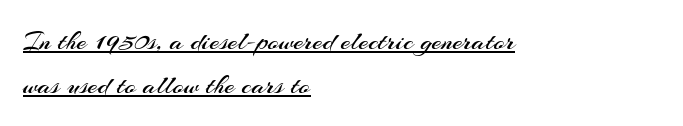
Q: Is the text bold? A: No.
Q: Is the text italic (slanted)? A: Yes.
Q: Is the typeface a serif or a sans-serif typeface? A: Sans-serif.
Q: Is the text underlined? A: Yes.
Q: How is the paragraph aligned? A: Left-aligned.
Q: Is the spacing between letters normal or unusually wide? A: Normal.
Q: Is the spacing between lines tight, normal or loose? A: Normal.
Q: Width (condensed, normal, or wide)? A: Normal.
Q: Stroke contrast? A: Medium.
Q: x-height? A: Small.
Q: Monospaced? A: No.
